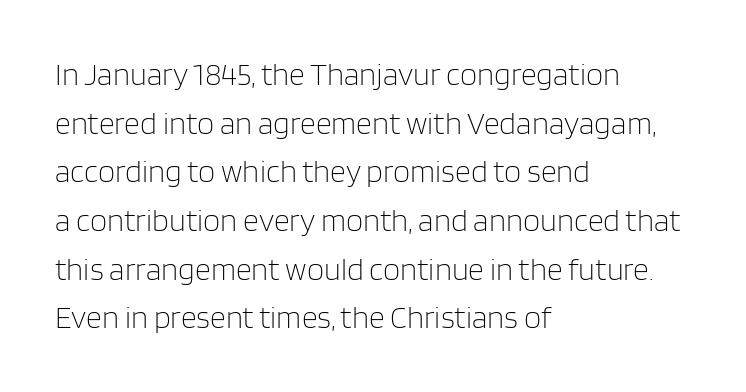
Q: Is the text bold? A: No.
Q: Is the text italic (slanted)? A: No, it is upright.
Q: Is the typeface a serif or a sans-serif typeface? A: Sans-serif.
Q: Is the text underlined? A: No.
Q: How is the paragraph aligned? A: Left-aligned.
Q: Is the spacing between letters normal or unusually wide? A: Normal.
Q: Is the spacing between lines tight, normal or loose? A: Normal.
Q: Width (condensed, normal, or wide)? A: Normal.
Q: Stroke contrast? A: Low.
Q: x-height? A: Large.
Q: Monospaced? A: No.
